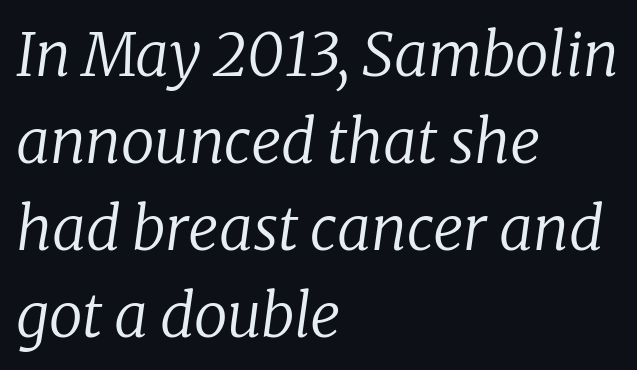
Stem width sits at or under what a default text font uses. Italic? Definitely — the glyphs are oblique. Glance below the letters and you will spot only blank space. The rendering uses natural spacing where letterforms have individual widths. Summary of vertical rhythm: regular, with standard interline spacing. Observe the ordinary spacing: letters are neighbours, not strangers.
